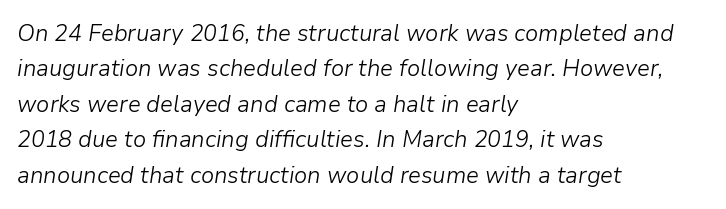
The image shows 23 px text type, italic (leaning right); set left-aligned, normal line spacing (1.54x), normal letter spacing, not underlined.
